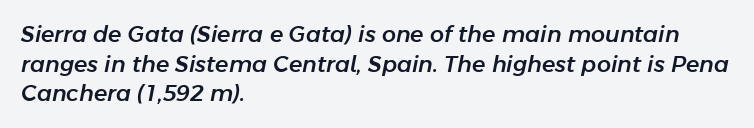
Tall strokes in this sample are angled rather than plumb. Line beginnings align vertically; line endings do not. Regular leading. The passage shown has conventional tracking throughout. Any mark beneath the type? The region is blank.
